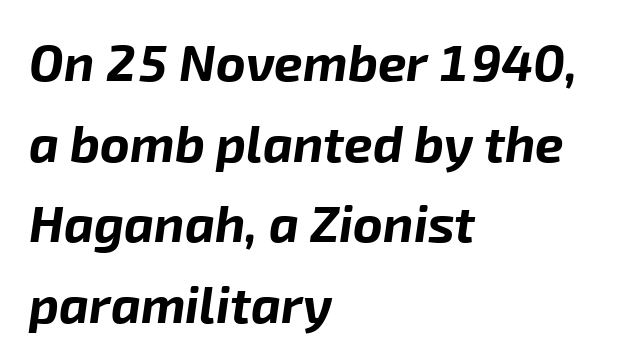
Q: Is the text bold? A: Yes.
Q: Is the text italic (slanted)? A: Yes, it leans right by about 8 degrees.
Q: Is the text underlined? A: No.
Q: How is the paragraph aligned? A: Left-aligned.
Q: Is the spacing between letters normal or unusually wide? A: Normal.
Q: Is the spacing between lines tight, normal or loose? A: Normal.
Q: Width (condensed, normal, or wide)? A: Normal.
Q: Stroke contrast? A: Low.
Q: x-height? A: Medium.
Q: Monospaced? A: No.
